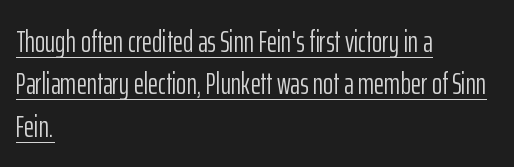
The image shows 31 px light, condensed sans-serif type, upright; set left-aligned, normal line spacing (1.37x), normal letter spacing, underlined; low stroke contrast and a medium x-height.
